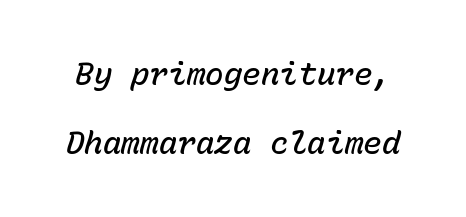
The letters are slanted; this is an italic face. Each letter, wide or thin by design, is forced into the same width here. A typesetter would call this leading open, well beyond the default. The passage shown has conventional tracking throughout. Each row of text sits above clean, open space.
